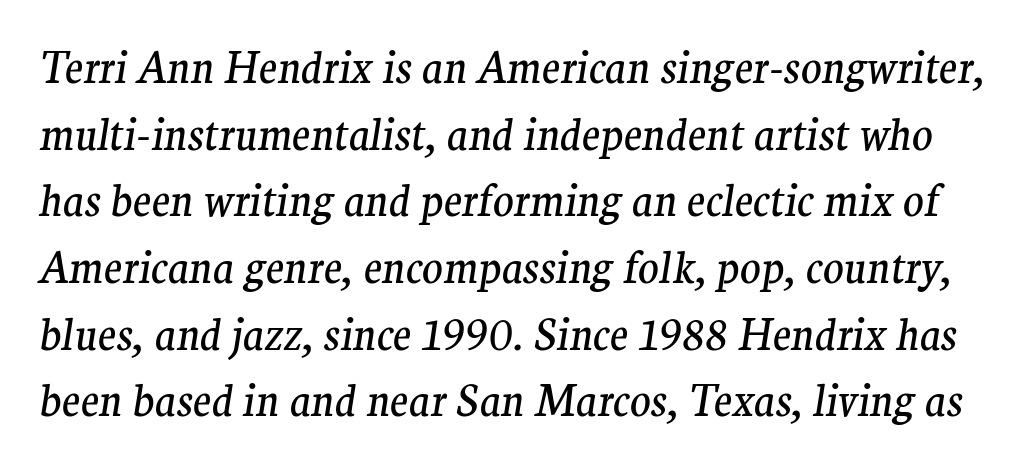
On a weight scale, this lands at 450 or below. The specimen reads as italic at a glance. Notice how descenders clear the ascenders below comfortably — that's standard leading. Quick note: underline off. Are there feet on the stems? There are — it's a serif. A typesetter would call this proportional, since set widths differ per character.
